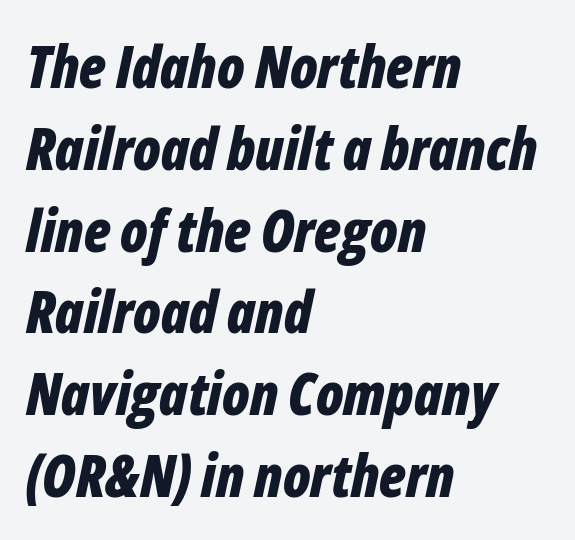
The image shows 58 px bold, condensed type, italic (leaning right); set left-aligned, normal line spacing (1.41x), normal letter spacing, not underlined; low stroke contrast and a medium x-height.
